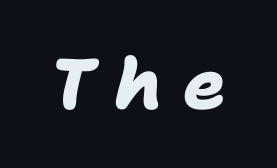
The gap between lines stays unmarked. Think of a printed novel: that variable character pitch is what you see here. Observe the wide spacing: letters keep a clear distance from each other. Grotesque or geometric, the face here clearly has no serifs.
